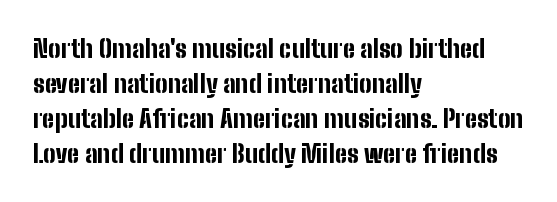
Q: Is the text bold? A: Yes.
Q: Is the text italic (slanted)? A: No, it is upright.
Q: Is the text underlined? A: No.
Q: How is the paragraph aligned? A: Left-aligned.
Q: Is the spacing between letters normal or unusually wide? A: Normal.
Q: Is the spacing between lines tight, normal or loose? A: Normal.
